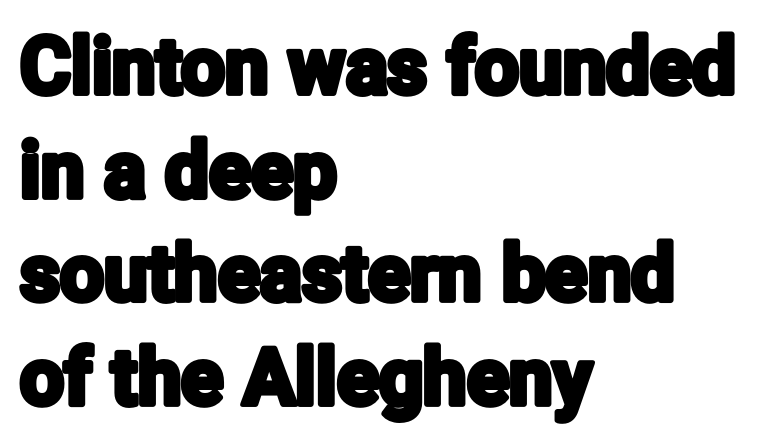
Plain, unruled lines of type. This rendering leaves character spacing at its baseline value. Vertical strokes here are truly vertical. The ragged edge is on the right, which tells us the setting is flush left.
